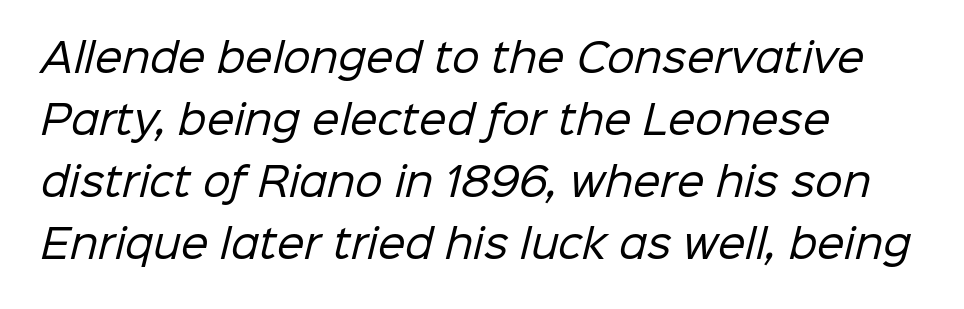
{"serif": "no", "bold": "no", "weight": "regular", "width": "normal", "stroke_contrast": "low", "x_height": "medium", "monospaced": "no", "underline": "no", "align": "left", "line_spacing": "normal", "line_spacing_ratio": 1.59, "letter_spacing": "normal", "letter_spacing_em": 0.0, "glyph_px": 39}
